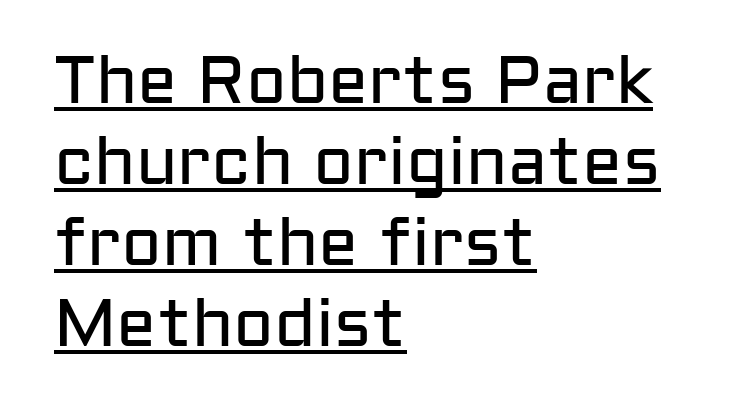
{"serif": "no", "italic": "no", "bold": "no", "weight": "regular", "width": "normal", "stroke_contrast": "low", "x_height": "medium", "monospaced": "no", "underline": "yes", "align": "left", "line_spacing_ratio": 1.21, "letter_spacing": "normal", "letter_spacing_em": 0.0, "glyph_px": 67}
